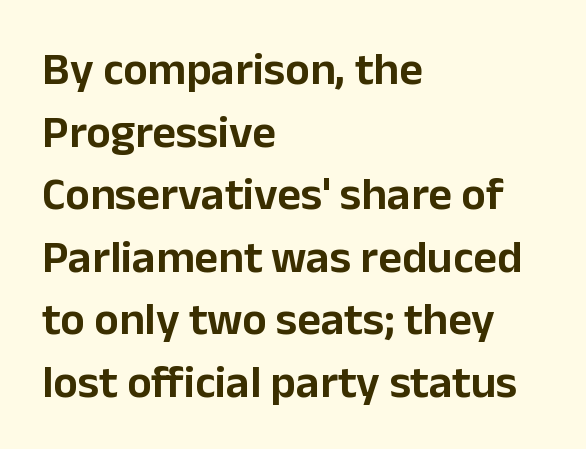
{"serif": "no", "italic": "no", "width": "normal", "stroke_contrast": "low", "x_height": "medium", "monospaced": "no", "underline": "no", "align": "left", "line_spacing": "normal", "line_spacing_ratio": 1.36, "letter_spacing": "normal", "letter_spacing_em": 0.0, "glyph_px": 46}
